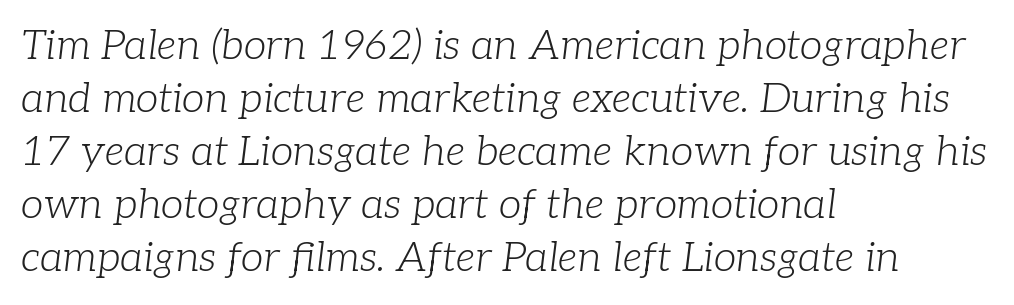
Q: Is the text bold? A: No.
Q: Is the text italic (slanted)? A: Yes, it leans right by about 7 degrees.
Q: Is the typeface a serif or a sans-serif typeface? A: Serif.
Q: Is the text underlined? A: No.
Q: How is the paragraph aligned? A: Left-aligned.
Q: Is the spacing between letters normal or unusually wide? A: Normal.
Q: Is the spacing between lines tight, normal or loose? A: Normal.
Q: Width (condensed, normal, or wide)? A: Normal.
Q: Stroke contrast? A: Low.
Q: x-height? A: Medium.
Q: Monospaced? A: No.
